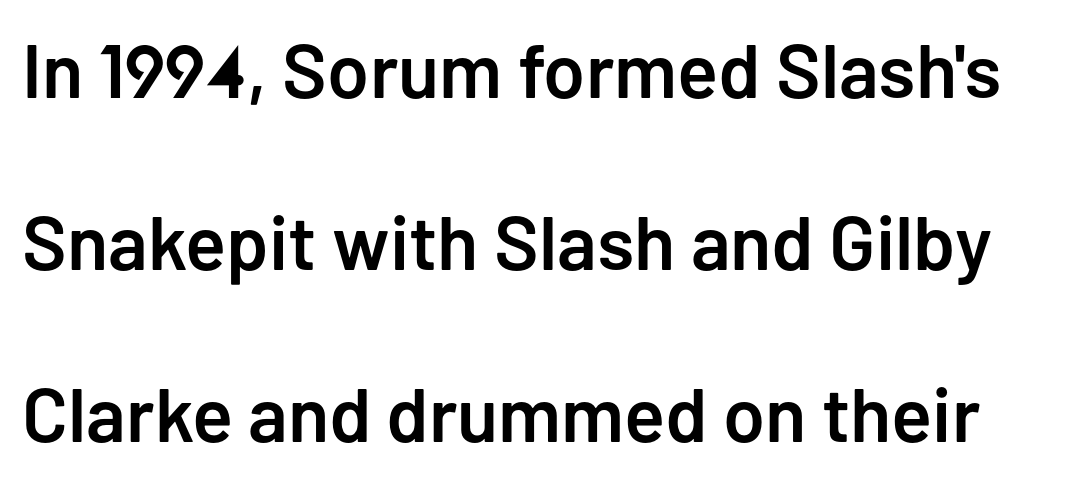
{"serif": "no", "italic": "no", "bold": "semi", "weight": "semibold", "width": "normal", "stroke_contrast": "low", "x_height": "medium", "monospaced": "no", "underline": "no", "line_spacing": "loose", "line_spacing_ratio": 2.26, "letter_spacing": "normal", "letter_spacing_em": 0.0, "glyph_px": 76}
